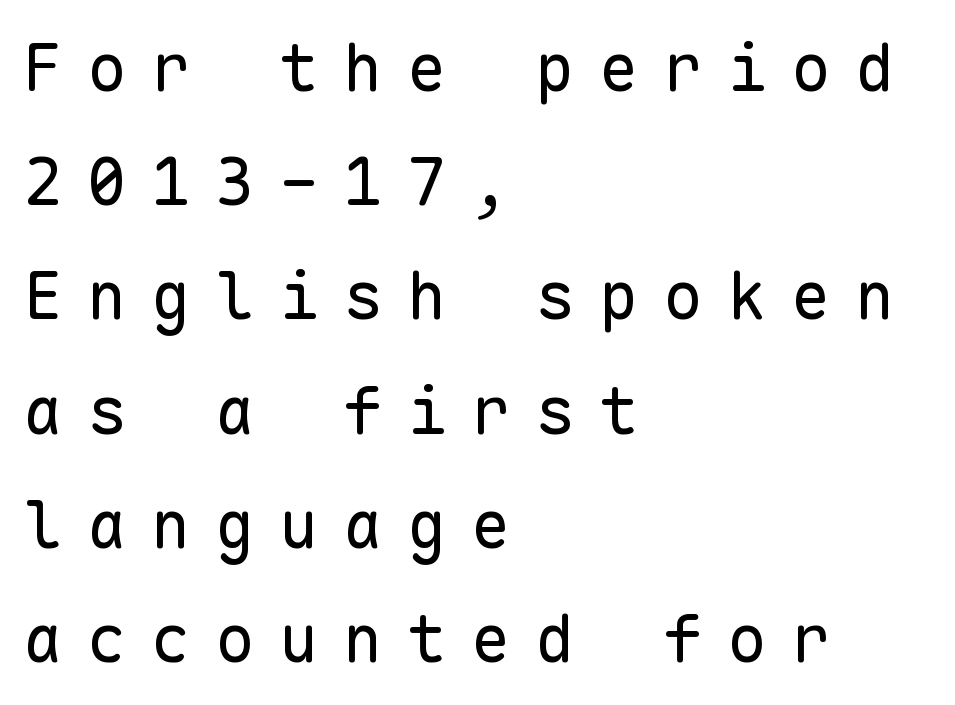
A bare baseline throughout the passage. Nope, no serifs anywhere on these letters. Does the lettering tilt? It doesn't — this is upright. The letters march in equal steps, a hallmark of fixed-pitch type. Tracking value appears strongly positive — letters spread wide. The rendering anchors every line to the left-hand side.
